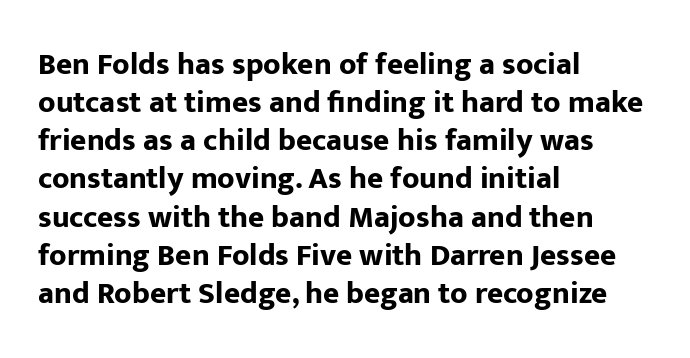
The image shows 31 px bold sans-serif type, upright; set left-aligned, line spacing 1.23x, normal letter spacing, not underlined; low stroke contrast and a medium x-height.
